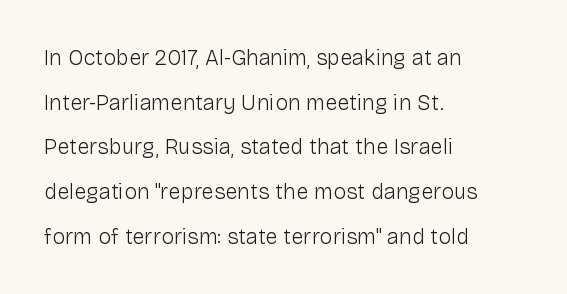
Q: Is the text bold? A: No.
Q: Is the text italic (slanted)? A: No, it is upright.
Q: Is the text underlined? A: No.
Q: How is the paragraph aligned? A: Left-aligned.
Q: Is the spacing between letters normal or unusually wide? A: Normal.
Q: Is the spacing between lines tight, normal or loose? A: Loose.
